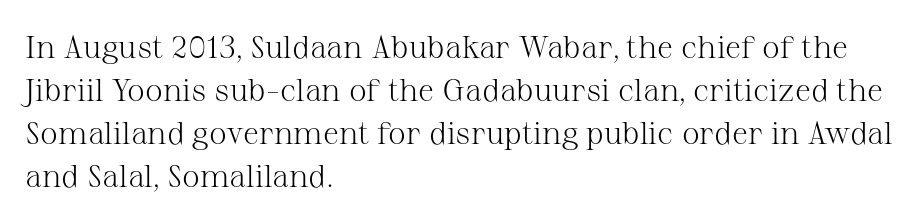
The axis of the letterforms is exactly vertical. The typeface has the unassuming heft of standard copy or less. Do the characters align in a grid? No, the font is proportional. Stroke terminals: seriffed. Vertical spacing — default.
